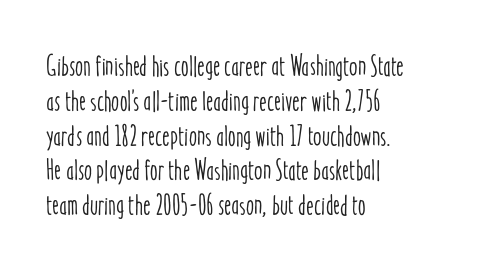
The image shows 29 px condensed type, upright; set left-aligned, line spacing 1.2x, normal letter spacing, not underlined; low stroke contrast and a medium x-height.
